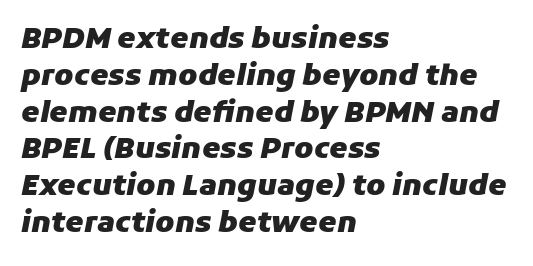
{"italic": "yes", "lean": "right", "slant_degrees": 11, "bold": "yes", "weight": "heavy", "width": "normal", "stroke_contrast": "low", "x_height": "medium", "monospaced": "no", "underline": "no", "align": "left", "line_spacing": "normal", "line_spacing_ratio": 1.27, "letter_spacing": "normal", "letter_spacing_em": 0.0, "glyph_px": 29}
